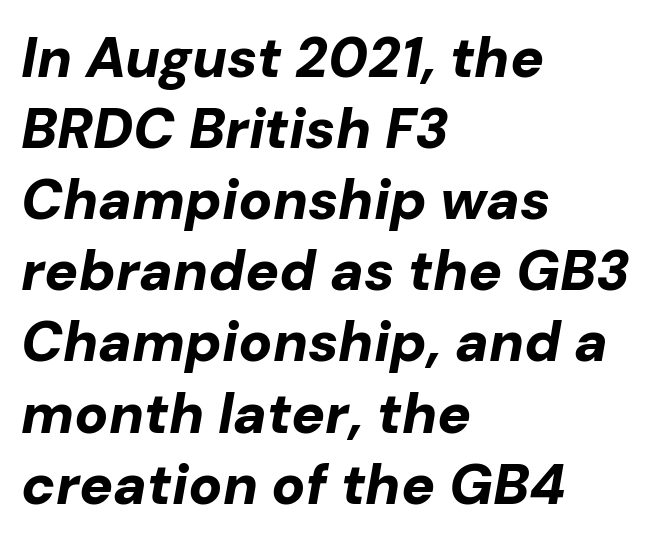
The image shows 56 px bold type, italic (leaning right); set left-aligned, normal line spacing (1.27x), normal letter spacing, not underlined; low stroke contrast and a medium x-height.
